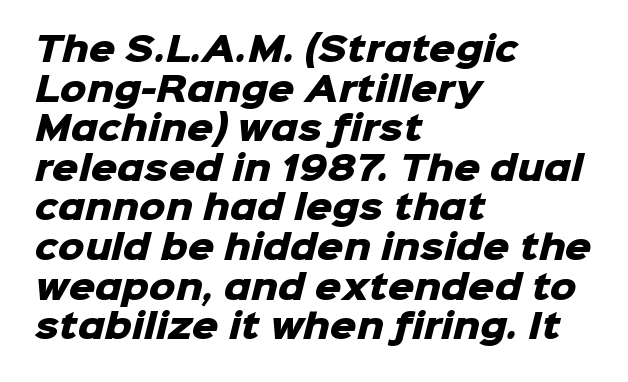
Glance below the letters and you will spot only blank space. Varying glyph widths throughout — classic text-font behaviour. Each letter's strokes conclude bluntly, with no projecting serifs. Casual observation: everything's shoved over to the left.
